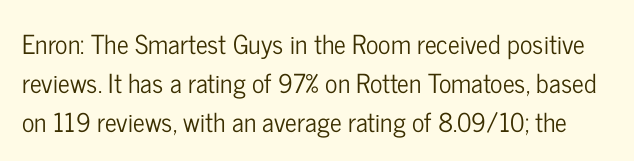
The image shows 26 px text type, upright; set normal line spacing (1.5x), normal letter spacing, not underlined.
